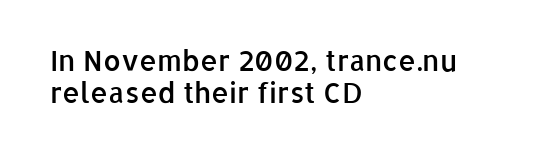
Q: Is the text bold? A: Semi-bold.
Q: Is the text italic (slanted)? A: No, it is upright.
Q: Is the typeface a serif or a sans-serif typeface? A: Sans-serif.
Q: Is the text underlined? A: No.
Q: How is the paragraph aligned? A: Left-aligned.
Q: Is the spacing between letters normal or unusually wide? A: Normal.
Q: Is the spacing between lines tight, normal or loose? A: Tight.
Q: Width (condensed, normal, or wide)? A: Normal.
Q: Stroke contrast? A: Low.
Q: x-height? A: Medium.
Q: Monospaced? A: No.
